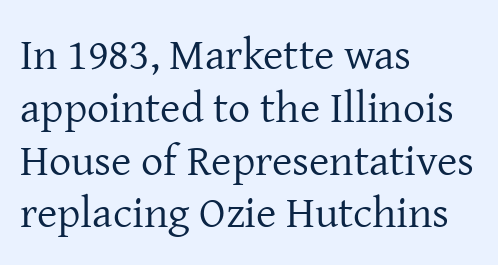
The image shows 44 px regular-weight serif type, upright; set left-aligned, line spacing 1.2x, normal letter spacing, not underlined; low stroke contrast and a medium x-height.
